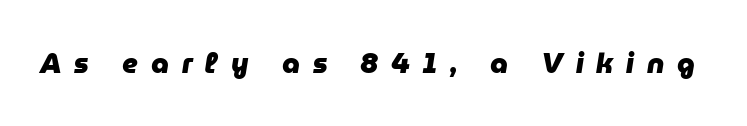
Q: Is the text bold? A: Yes.
Q: Is the text italic (slanted)? A: Yes, it leans right by about 9 degrees.
Q: Is the text underlined? A: No.
Q: Is the spacing between letters normal or unusually wide? A: Unusually wide.
Q: Width (condensed, normal, or wide)? A: Normal.
Q: Stroke contrast? A: Low.
Q: x-height? A: Medium.
Q: Monospaced? A: No.
